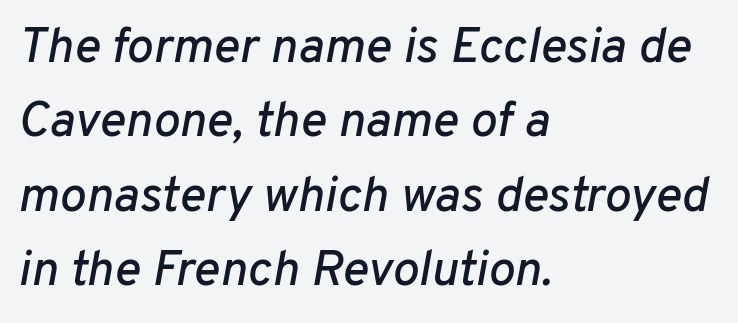
{"italic": "yes", "lean": "right", "slant_degrees": 10, "width": "normal", "stroke_contrast": "low", "x_height": "medium", "monospaced": "no", "underline": "no", "align": "left", "line_spacing": "normal", "line_spacing_ratio": 1.49, "letter_spacing": "normal", "letter_spacing_em": 0.0, "glyph_px": 50}
